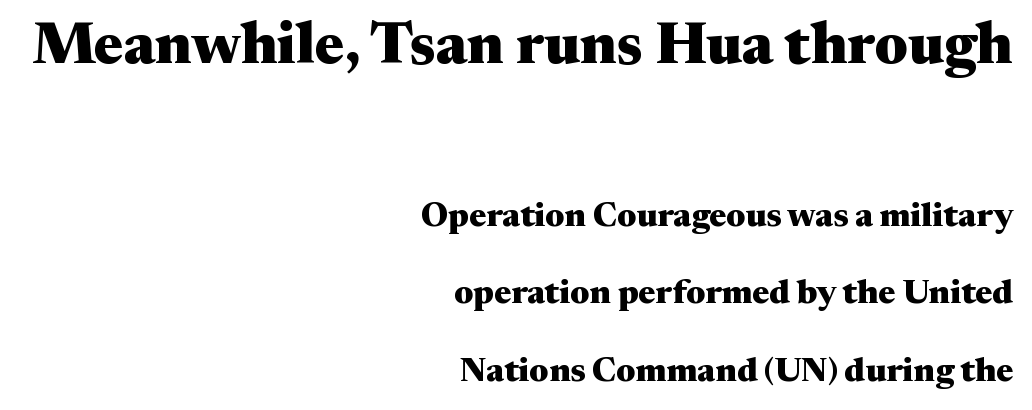
Q: Is the text bold? A: Yes.
Q: Is the text italic (slanted)? A: No, it is upright.
Q: Is the typeface a serif or a sans-serif typeface? A: Serif.
Q: Is the text underlined? A: No.
Q: How is the paragraph aligned? A: Right-aligned.
Q: Is the spacing between letters normal or unusually wide? A: Normal.
Q: Is the spacing between lines tight, normal or loose? A: Loose.
Q: Which block of text is set in a larger size, the first (top) or the second (bottom)? A: The first (top) one.
Q: Width (condensed, normal, or wide)? A: Wide.
Q: Stroke contrast? A: Medium.
Q: x-height? A: Medium.
Q: Monospaced? A: No.
